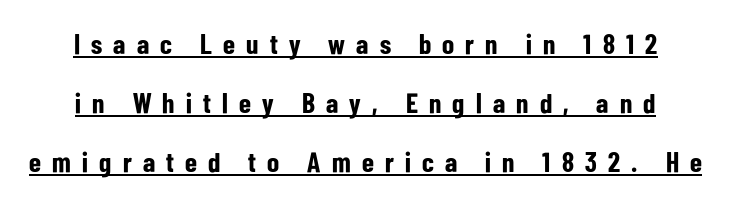
The image shows 28 px bold, condensed sans-serif type, upright; set loose line spacing (2.11x), unusually wide letter spacing (+0.4 em), underlined; low stroke contrast and a medium x-height.
